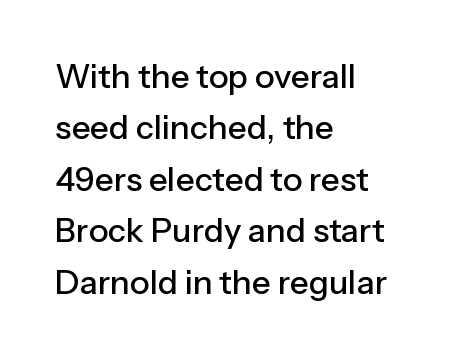
Q: Is the text italic (slanted)? A: No, it is upright.
Q: Is the typeface a serif or a sans-serif typeface? A: Sans-serif.
Q: Is the text underlined? A: No.
Q: How is the paragraph aligned? A: Left-aligned.
Q: Is the spacing between letters normal or unusually wide? A: Normal.
Q: Is the spacing between lines tight, normal or loose? A: Normal.
Q: Width (condensed, normal, or wide)? A: Normal.
Q: Stroke contrast? A: Low.
Q: x-height? A: Medium.
Q: Monospaced? A: No.
